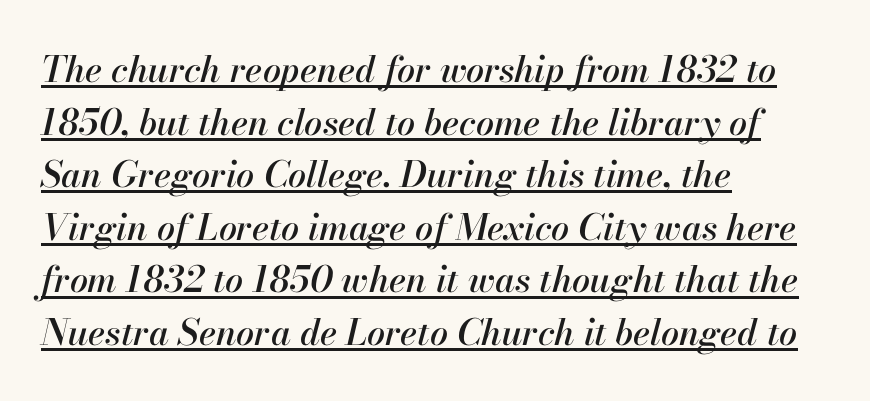
Is the type slanted? Yes — the strokes lean at a clear angle. The rendering keeps characters at their native spacing. What's the leading like? Ordinary, nothing unusual. Compared with undecorated copy, this sample adds a rule below the words.
